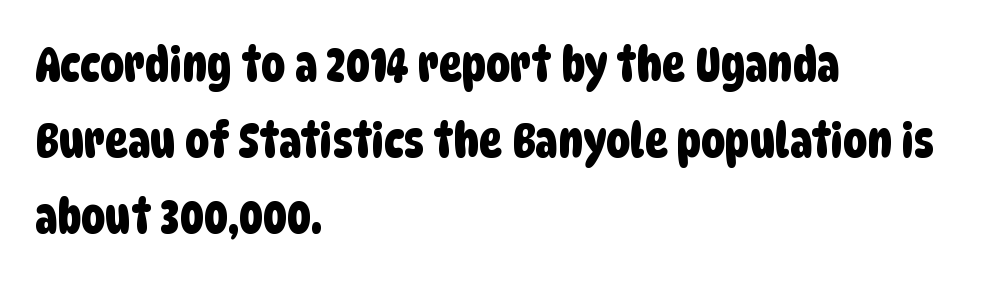
Q: Is the typeface a serif or a sans-serif typeface? A: Sans-serif.
Q: Is the text underlined? A: No.
Q: How is the paragraph aligned? A: Left-aligned.
Q: Is the spacing between letters normal or unusually wide? A: Normal.
Q: Is the spacing between lines tight, normal or loose? A: Normal.
Q: Width (condensed, normal, or wide)? A: Condensed.
Q: Stroke contrast? A: Low.
Q: x-height? A: Large.
Q: Monospaced? A: No.
